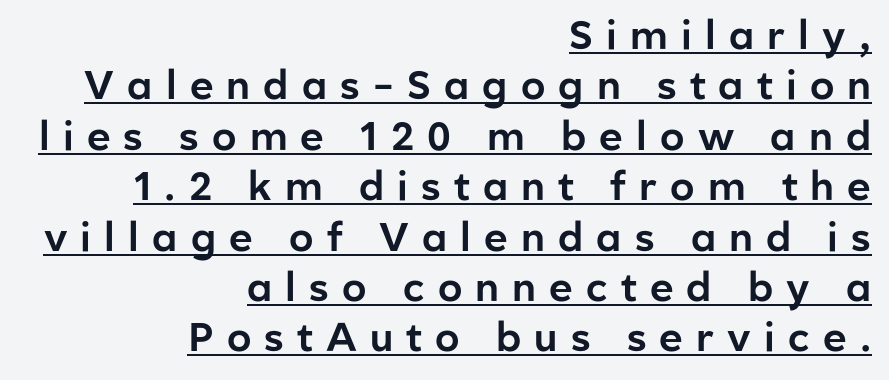
{"serif": "no", "italic": "no", "width": "normal", "stroke_contrast": "low", "x_height": "medium", "monospaced": "no", "underline": "yes", "align": "right", "line_spacing": "normal", "line_spacing_ratio": 1.26, "letter_spacing": "wide", "letter_spacing_em": 0.33, "glyph_px": 40}
